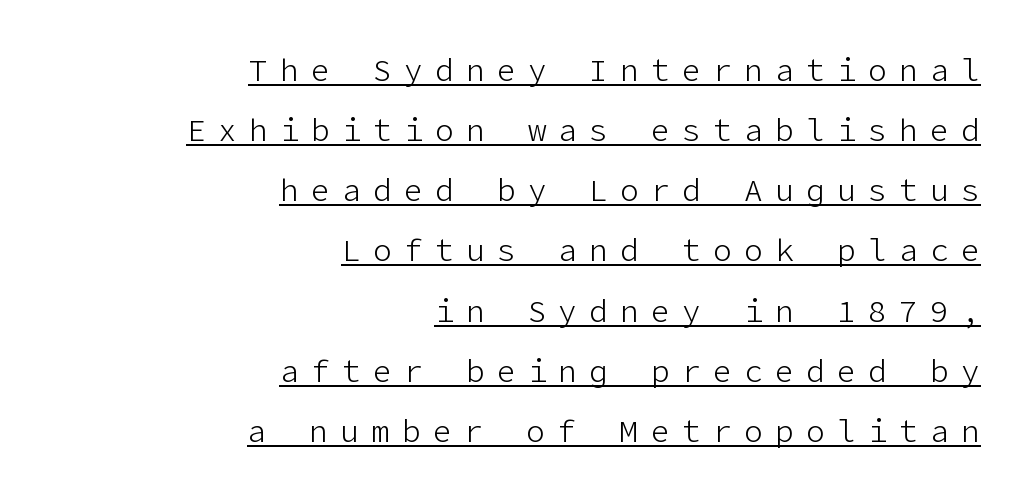
Counters stay open thanks to moderate or lighter strokes. This is underlined copy, the kind a proofreader might mark for attention. The passage is arranged like a letterhead date or caption credit — flush right. The letters stand upright; this is a roman face. The face used here is rendered with a markedly widened letterfit.
